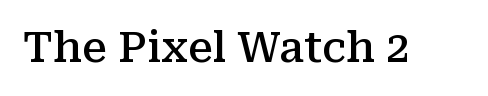
Q: Is the text bold? A: Semi-bold.
Q: Is the text italic (slanted)? A: No, it is upright.
Q: Is the typeface a serif or a sans-serif typeface? A: Serif.
Q: Is the text underlined? A: No.
Q: Is the spacing between letters normal or unusually wide? A: Normal.
Q: Width (condensed, normal, or wide)? A: Normal.
Q: Stroke contrast? A: Medium.
Q: x-height? A: Medium.
Q: Monospaced? A: No.
